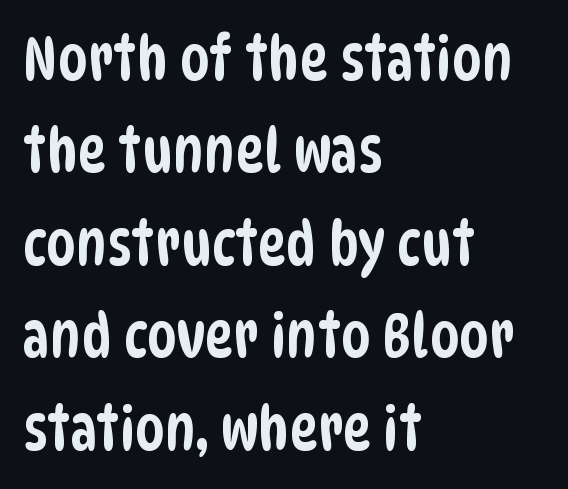
Q: Is the typeface a serif or a sans-serif typeface? A: Sans-serif.
Q: Is the text underlined? A: No.
Q: How is the paragraph aligned? A: Left-aligned.
Q: Is the spacing between letters normal or unusually wide? A: Normal.
Q: Is the spacing between lines tight, normal or loose? A: Normal.
Q: Width (condensed, normal, or wide)? A: Condensed.
Q: Stroke contrast? A: Low.
Q: x-height? A: Large.
Q: Monospaced? A: No.
